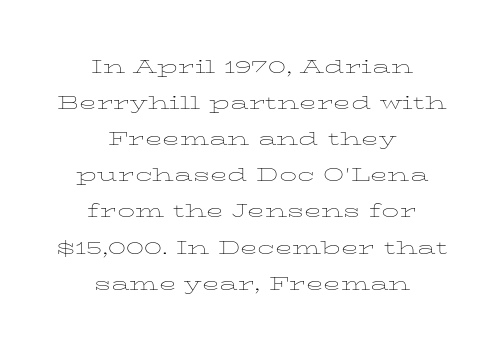
The image shows 23 px text type, upright; set centered, normal line spacing (1.57x), normal letter spacing, not underlined.
